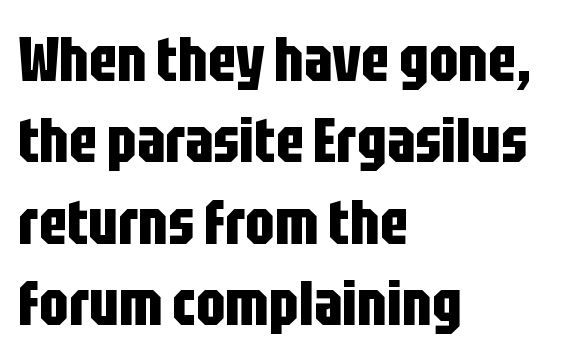
{"serif": "no", "italic": "no", "bold": "yes", "weight": "bold", "width": "condensed", "stroke_contrast": "low", "x_height": "large", "monospaced": "no", "underline": "no", "align": "left", "line_spacing": "normal", "line_spacing_ratio": 1.29, "letter_spacing": "normal", "letter_spacing_em": 0.0, "glyph_px": 63}
